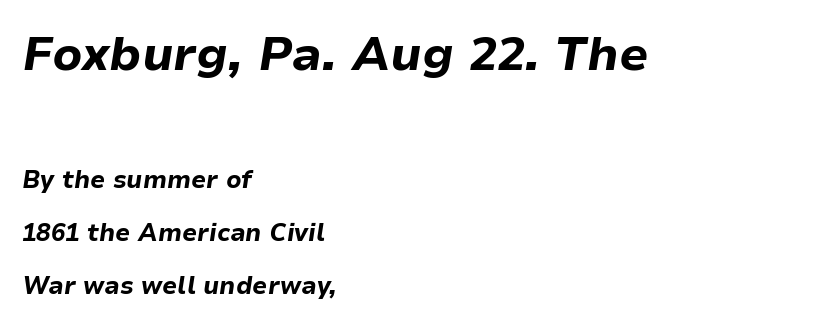
The image shows 47 px bold type, italic (leaning right); set left-aligned, loose line spacing (2.2x), normal letter spacing, not underlined; the first (top) block is 1.96x larger; low stroke contrast and a medium x-height.
